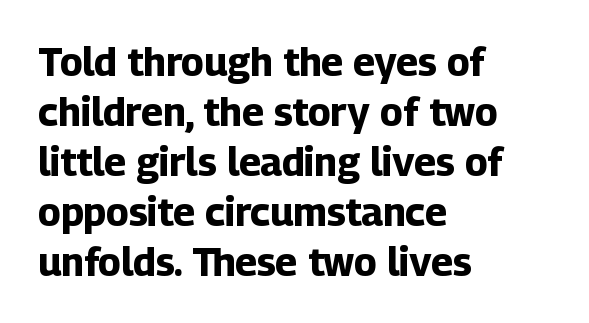
Q: Is the text bold? A: Yes.
Q: Is the text italic (slanted)? A: No, it is upright.
Q: Is the typeface a serif or a sans-serif typeface? A: Sans-serif.
Q: Is the text underlined? A: No.
Q: How is the paragraph aligned? A: Left-aligned.
Q: Is the spacing between letters normal or unusually wide? A: Normal.
Q: Is the spacing between lines tight, normal or loose? A: Normal.
Q: Width (condensed, normal, or wide)? A: Normal.
Q: Stroke contrast? A: Low.
Q: x-height? A: Medium.
Q: Monospaced? A: No.
